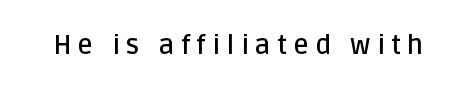
This sample uses expanded letter spacing, leaving extra air between glyphs. The string is rendered with underlining switched off. Each glyph is drawn with semibold strokes, heavier than normal yet not fully bold. In terms of posture, this sample is upright.
